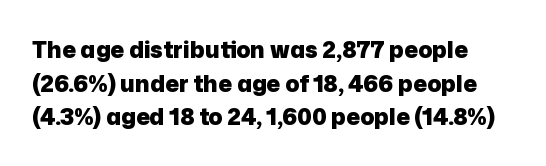
The letters stand upright; this is a roman face. The type is set solid horizontally, with unmodified tracking. Quick note: underline off. Set as a true bold cut, around the 700 mark.
